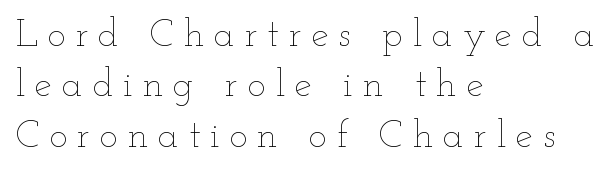
Q: Is the text bold? A: No.
Q: Is the text italic (slanted)? A: No, it is upright.
Q: Is the text underlined? A: No.
Q: How is the paragraph aligned? A: Left-aligned.
Q: Is the spacing between letters normal or unusually wide? A: Unusually wide.
Q: Is the spacing between lines tight, normal or loose? A: Normal.
Q: Width (condensed, normal, or wide)? A: Wide.
Q: Stroke contrast? A: Low.
Q: x-height? A: Small.
Q: Monospaced? A: No.
